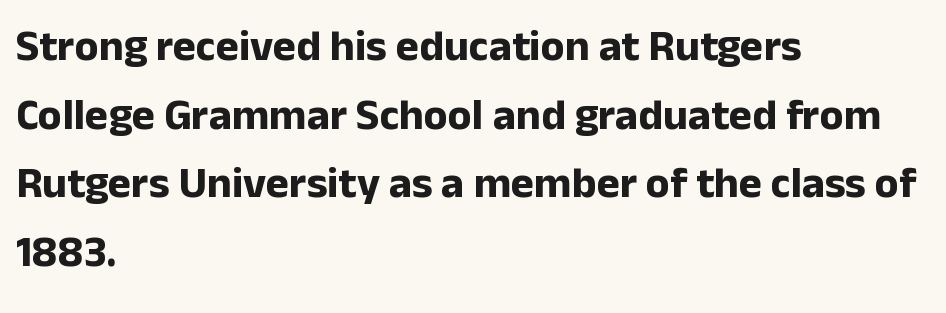
{"serif": "no", "italic": "no", "bold": "yes", "weight": "bold", "width": "normal", "stroke_contrast": "low", "x_height": "medium", "monospaced": "no", "underline": "no", "align": "left", "line_spacing": "normal", "line_spacing_ratio": 1.56, "letter_spacing": "normal", "letter_spacing_em": 0.0, "glyph_px": 44}
